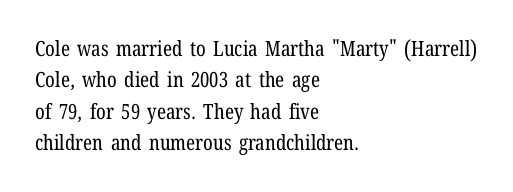
The image shows 21 px text type, upright; set left-aligned, normal line spacing (1.49x), normal letter spacing, not underlined.
